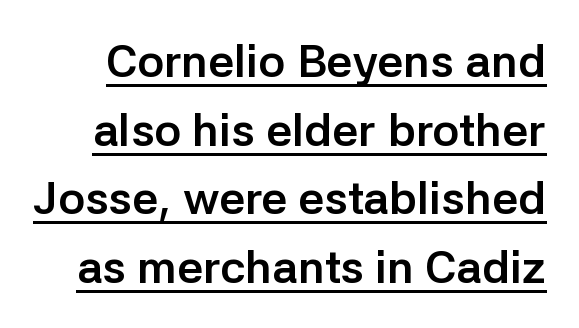
{"serif": "no", "italic": "no", "bold": "yes", "weight": "semibold", "width": "normal", "stroke_contrast": "low", "x_height": "medium", "monospaced": "no", "underline": "yes", "line_spacing": "normal", "line_spacing_ratio": 1.49, "letter_spacing": "normal", "letter_spacing_em": 0.0, "glyph_px": 46}
